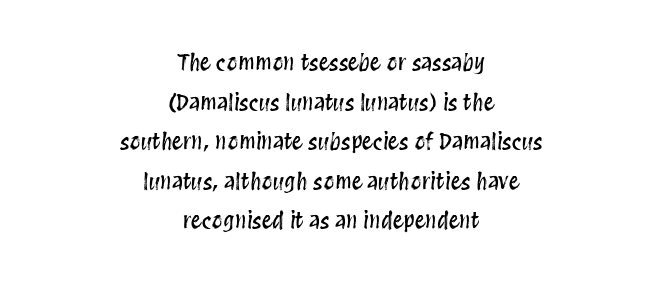
Q: Is the text italic (slanted)? A: No, it is upright.
Q: Is the text underlined? A: No.
Q: How is the paragraph aligned? A: Centered.
Q: Is the spacing between letters normal or unusually wide? A: Normal.
